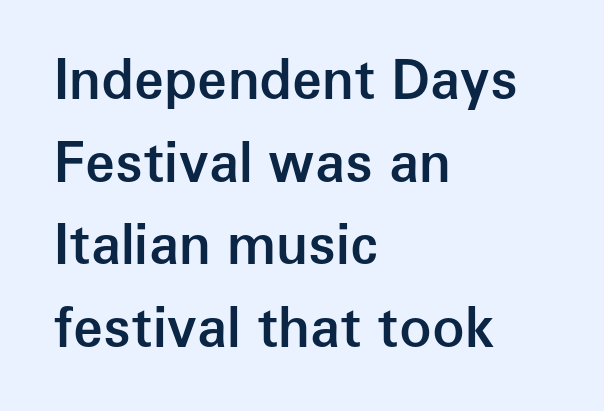
A typesetter would label this face a sans. Students, observe: this is what conventionally led text looks like. Where is the straight margin? On the left. The rendering uses natural spacing where letterforms have individual widths.
